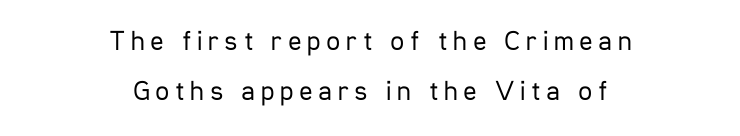
The image shows 28 px regular-weight, condensed sans-serif type, upright; set centered, line spacing 1.77x, unusually wide letter spacing (+0.2 em), not underlined; low stroke contrast and a medium x-height.
